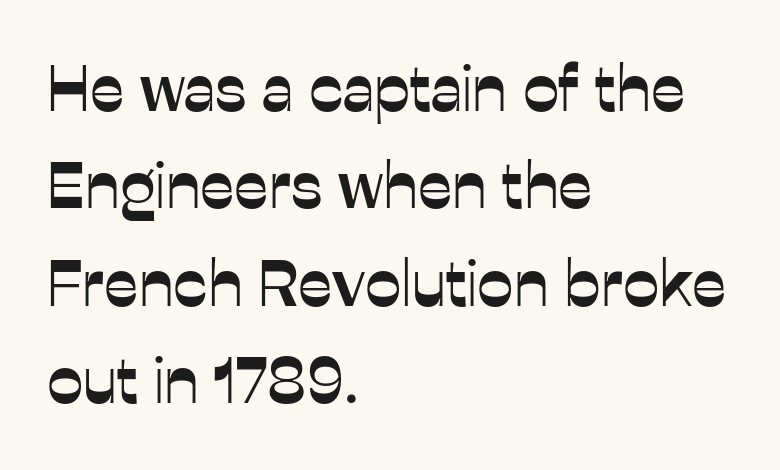
The image shows 65 px sans-serif type, upright; set left-aligned, normal line spacing (1.5x), normal letter spacing, not underlined; low stroke contrast and a medium x-height.
